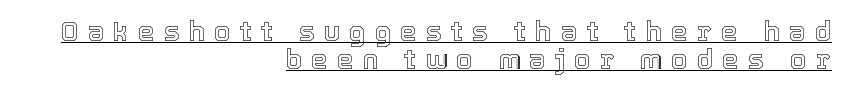
{"italic": "no", "underline": "yes", "align": "right", "line_spacing": "tight", "line_spacing_ratio": 1.03, "letter_spacing": "wide", "letter_spacing_em": 0.33, "glyph_px": 27}
